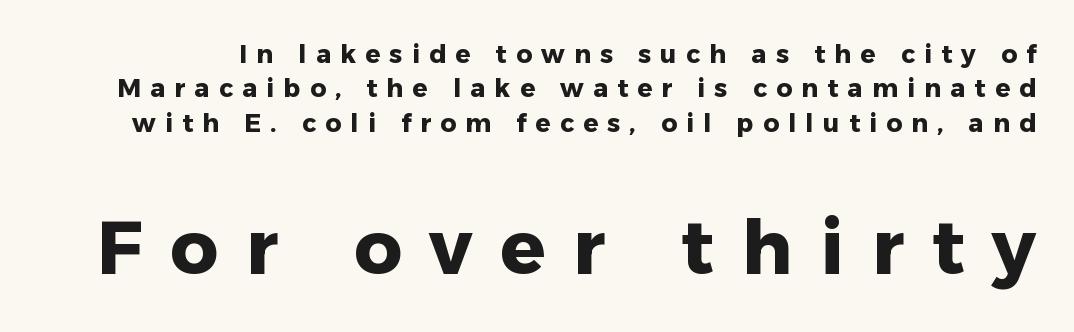
Q: Is the text bold? A: Yes.
Q: Is the text italic (slanted)? A: No, it is upright.
Q: Is the typeface a serif or a sans-serif typeface? A: Sans-serif.
Q: Is the text underlined? A: No.
Q: Is the spacing between letters normal or unusually wide? A: Unusually wide.
Q: Is the spacing between lines tight, normal or loose? A: Normal.
Q: Which block of text is set in a larger size, the first (top) or the second (bottom)? A: The second (bottom) one.
Q: Width (condensed, normal, or wide)? A: Normal.
Q: Stroke contrast? A: Low.
Q: x-height? A: Medium.
Q: Monospaced? A: No.
